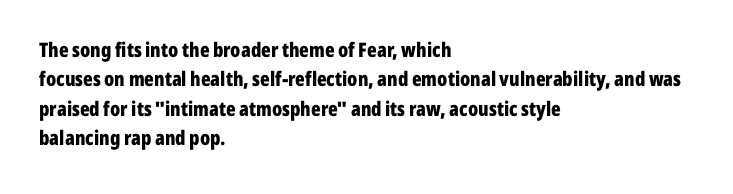
Emphasis by weight is at full strength: bold. The glyphs are unaccompanied by any horizontal stroke below them. Nothing unusual about the tracking: characters are spaced as the font intends. Do the letters lean? They stand straight. Every row of glyphs begins at an identical x-position on the left.
